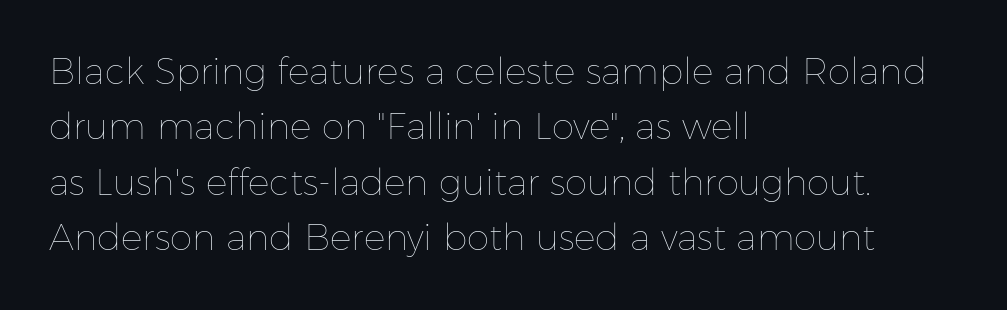
{"italic": "no", "bold": "no", "weight": "thin", "width": "normal", "stroke_contrast": "low", "x_height": "medium", "monospaced": "no", "underline": "no", "align": "left", "line_spacing": "normal", "line_spacing_ratio": 1.54, "letter_spacing": "normal", "letter_spacing_em": 0.0, "glyph_px": 36}
